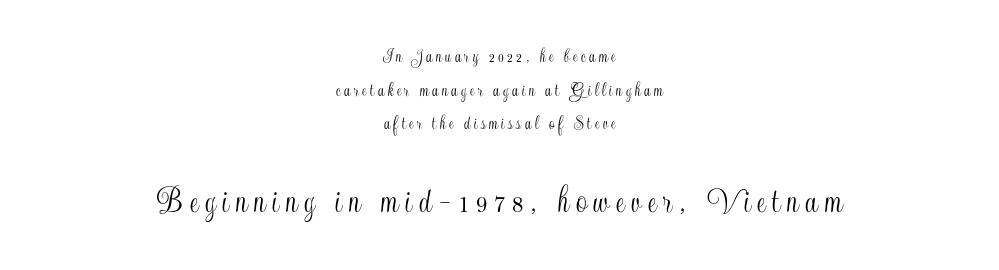
The image shows 39 px condensed type; set centered, normal line spacing (1.68x), not underlined; the second (bottom) block is 1.95x larger; a small x-height.
